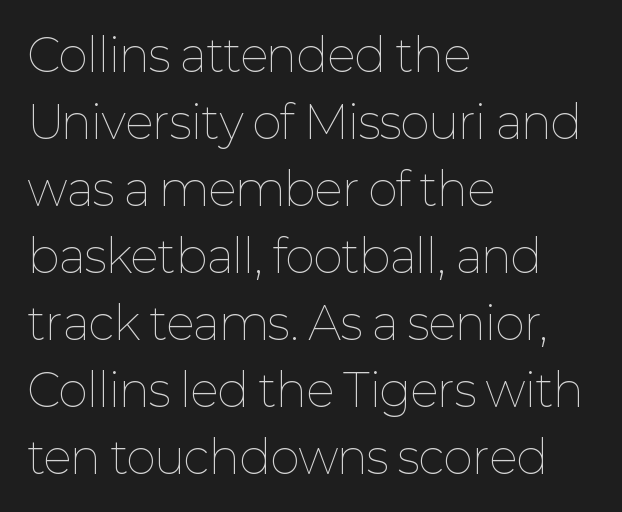
Q: Is the text bold? A: No.
Q: Is the text italic (slanted)? A: No, it is upright.
Q: Is the text underlined? A: No.
Q: How is the paragraph aligned? A: Left-aligned.
Q: Is the spacing between letters normal or unusually wide? A: Normal.
Q: Is the spacing between lines tight, normal or loose? A: Normal.
Q: Width (condensed, normal, or wide)? A: Normal.
Q: Stroke contrast? A: Low.
Q: x-height? A: Medium.
Q: Monospaced? A: No.
